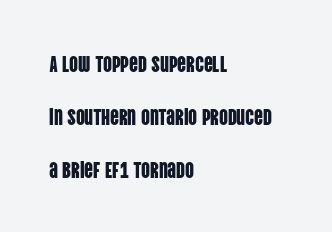
Letter spacing: default. The type sits square on the baseline with zero lean. Line starts are locked; line ends wander. Regarding leading, the lines here are spaced well apart. Words float on clear page, feet unadorned.
